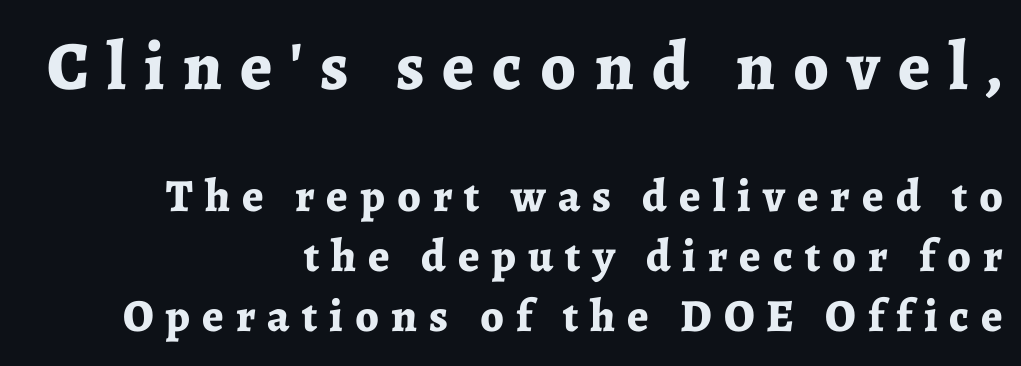
{"serif": "yes", "italic": "no", "bold": "yes", "weight": "bold", "width": "normal", "stroke_contrast": "low", "x_height": "medium", "monospaced": "no", "underline": "no", "align": "right", "line_spacing": "normal", "line_spacing_ratio": 1.31, "letter_spacing": "wide", "letter_spacing_em": 0.26, "larger_block": "first", "size_ratio": 1.5, "glyph_px": 69}
